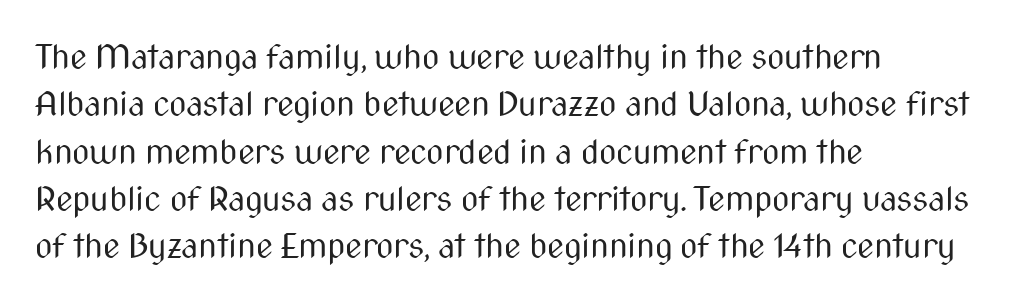
The image shows 34 px regular-weight, condensed sans-serif type, upright; set left-aligned, normal line spacing (1.39x), normal letter spacing, not underlined; medium stroke contrast and a medium x-height.
